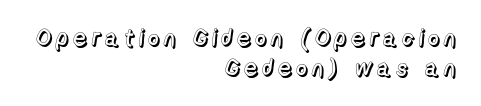
The image shows 24 px text type; set right-aligned, normal line spacing (1.26x), not underlined.
